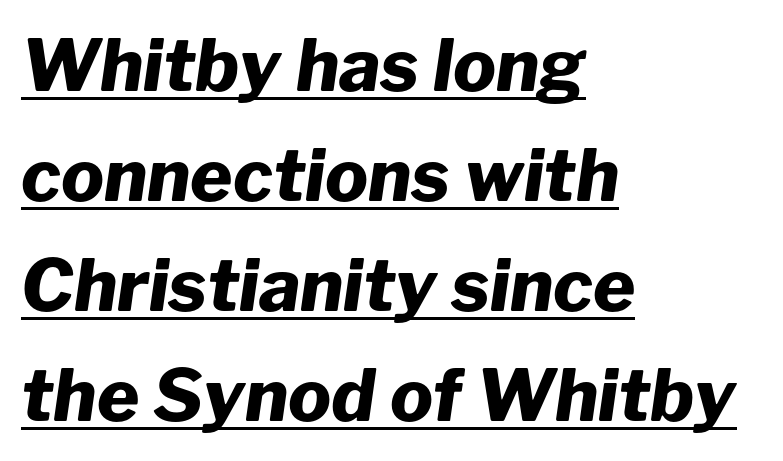
The image shows 72 px heavy type, italic (leaning right); set left-aligned, normal line spacing (1.53x), normal letter spacing, underlined; low stroke contrast and a medium x-height.
